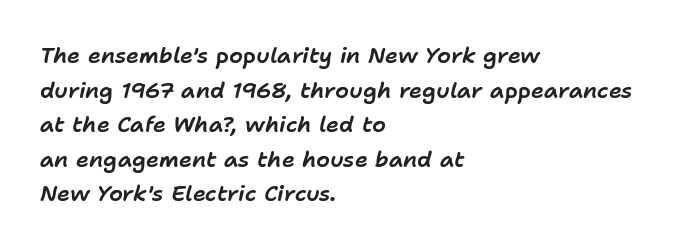
Q: Is the text italic (slanted)? A: Yes, it leans right by about 11 degrees.
Q: Is the text underlined? A: No.
Q: How is the paragraph aligned? A: Left-aligned.
Q: Is the spacing between letters normal or unusually wide? A: Normal.
Q: Is the spacing between lines tight, normal or loose? A: Normal.
